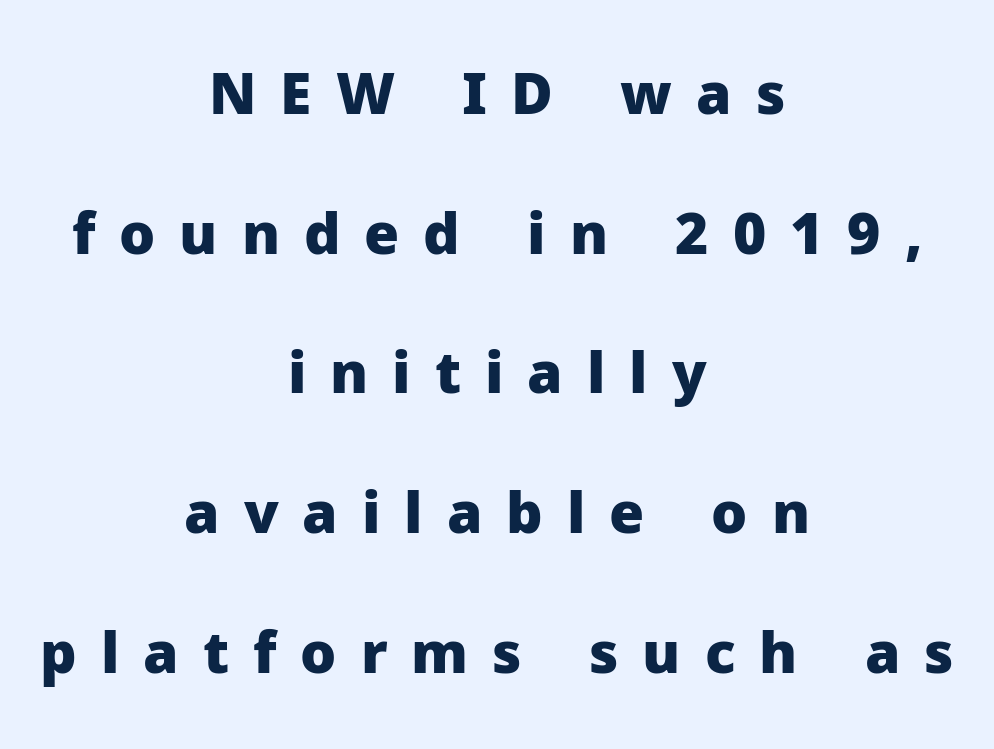
You can tell from the bare stems that sans-serif type was used. On the weight axis this lands at bold, roughly 700. Characters follow at a spacing far wider than the type designer built in. The strip under each line holds only bare page. Baseline-to-baseline distance is far greater than the letter height.
